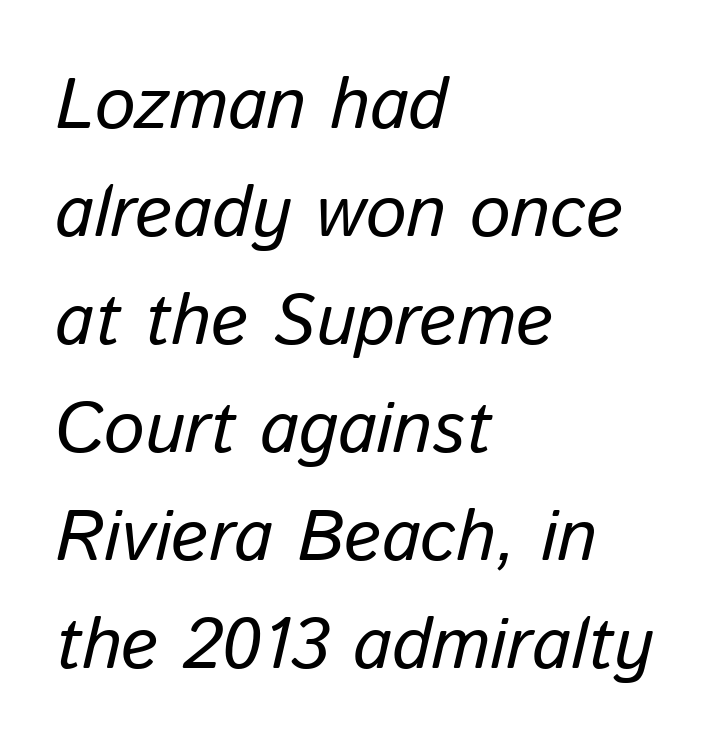
{"italic": "yes", "lean": "right", "slant_degrees": 13, "bold": "no", "weight": "regular", "width": "normal", "stroke_contrast": "low", "x_height": "medium", "monospaced": "no", "underline": "no", "align": "left", "line_spacing": "normal", "line_spacing_ratio": 1.5, "letter_spacing": "normal", "letter_spacing_em": 0.0, "glyph_px": 72}
